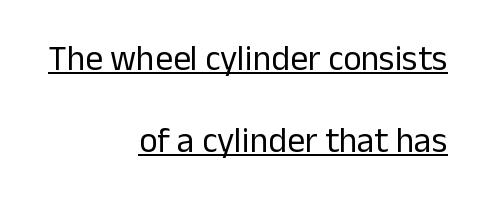
{"serif": "no", "italic": "no", "bold": "no", "weight": "regular", "width": "normal", "stroke_contrast": "low", "x_height": "medium", "monospaced": "no", "underline": "yes", "align": "right", "line_spacing": "loose", "line_spacing_ratio": 2.35, "letter_spacing": "normal", "letter_spacing_em": 0.0, "glyph_px": 35}
